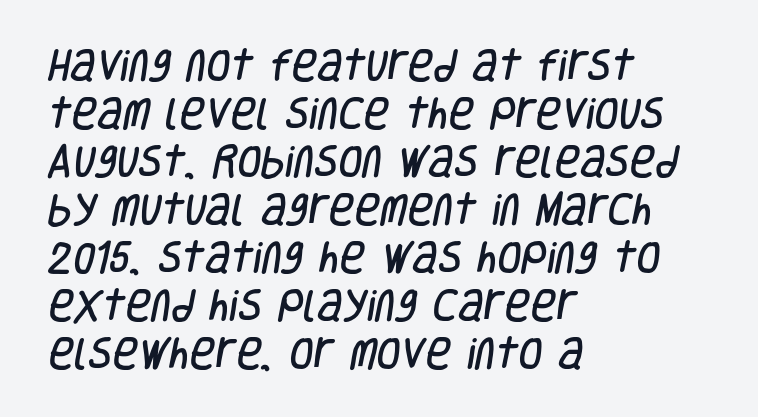
Rule under the text: the space is simply empty. These lines are rendered in a variable-pitch font. The passage shown is typeset with a sans-serif family. You could call the tracking neutral — neither tight nor loose.
